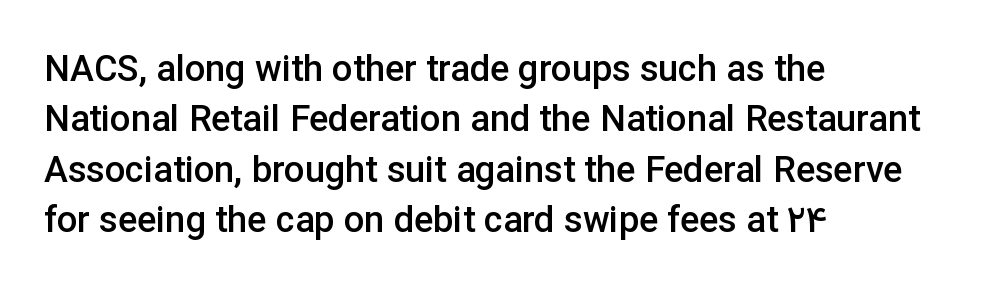
Q: Is the text bold? A: Semi-bold.
Q: Is the text italic (slanted)? A: No, it is upright.
Q: Is the typeface a serif or a sans-serif typeface? A: Sans-serif.
Q: Is the text underlined? A: No.
Q: How is the paragraph aligned? A: Left-aligned.
Q: Is the spacing between letters normal or unusually wide? A: Normal.
Q: Is the spacing between lines tight, normal or loose? A: Normal.
Q: Width (condensed, normal, or wide)? A: Normal.
Q: Stroke contrast? A: Low.
Q: x-height? A: Medium.
Q: Monospaced? A: No.
